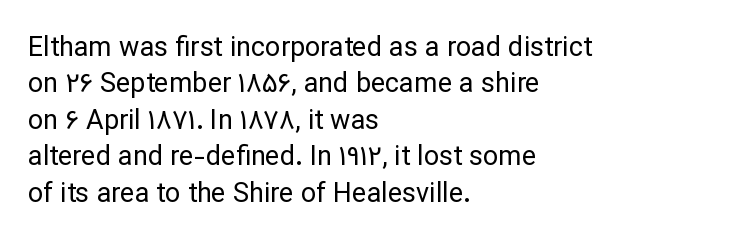
{"italic": "no", "bold": "no", "underline": "no", "align": "left", "line_spacing": "normal", "line_spacing_ratio": 1.35, "letter_spacing": "normal", "letter_spacing_em": 0.0, "glyph_px": 27}
